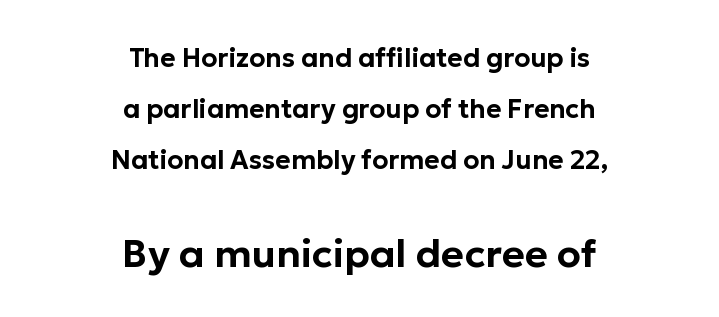
Each word holds together tightly as a unit, with standard inter-letter gaps. Note the varied advance widths — an 'i' is clearly narrower than an 'm'. The lettering stays uniformly vertical, giving the passage a roman look. Which chunk is bigger? The second one — the bottom block dwarfs the top.
